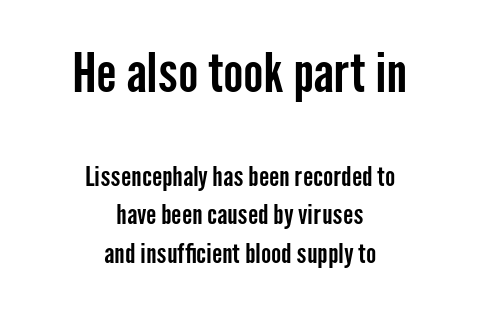
Q: Is the text italic (slanted)? A: No, it is upright.
Q: Is the typeface a serif or a sans-serif typeface? A: Sans-serif.
Q: Is the text underlined? A: No.
Q: How is the paragraph aligned? A: Centered.
Q: Is the spacing between letters normal or unusually wide? A: Normal.
Q: Is the spacing between lines tight, normal or loose? A: Normal.
Q: Which block of text is set in a larger size, the first (top) or the second (bottom)? A: The first (top) one.
Q: Width (condensed, normal, or wide)? A: Condensed.
Q: Stroke contrast? A: Low.
Q: x-height? A: Medium.
Q: Monospaced? A: No.
